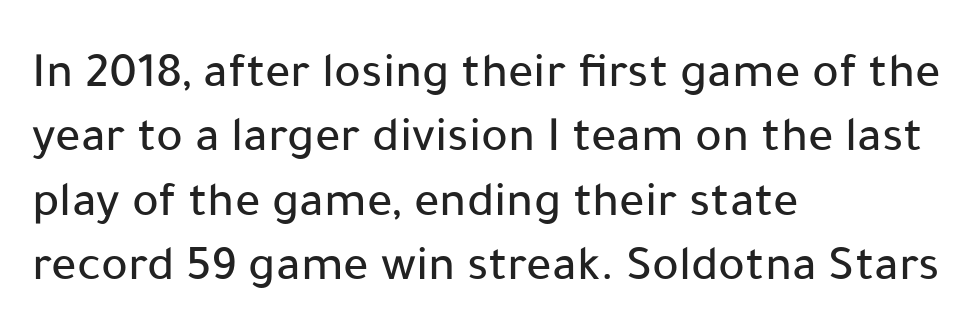
A typesetter would call this zero additional tracking. Serifs: no, the terminals of the letterforms are clean. This sample keeps an unexceptional amount of space between lines. Proportional: the letters do not fall into vertical columns. Bare-footed words on every line. The paragraph shown leans on its left margin.
